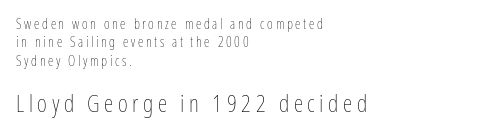
The image shows 24 px text type, upright; set left-aligned, normal line spacing (1.31x), not underlined; the second (bottom) block is 1.71x larger.
